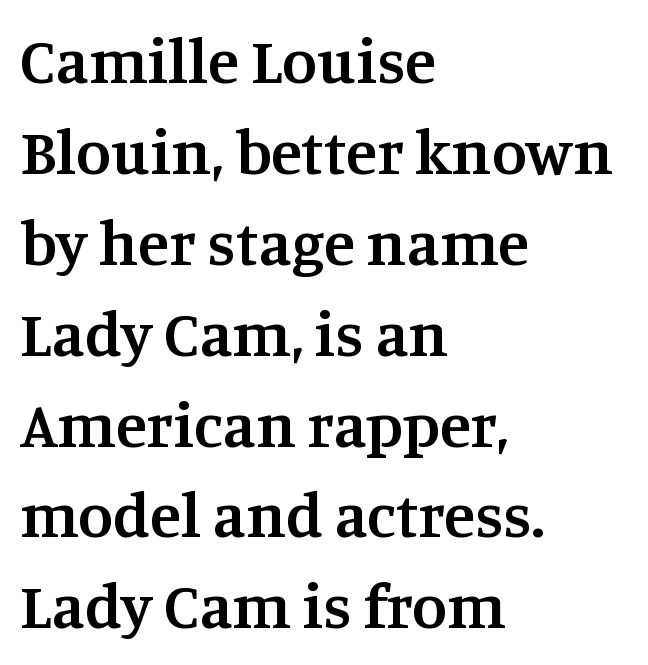
The block of text has a typical density, with ordinary space between rows. A bit beefed up — I'd call it semibold rather than bold. The face used here is seriffed, in the tradition of book romans. The lettering holds an erect, upright posture throughout.
